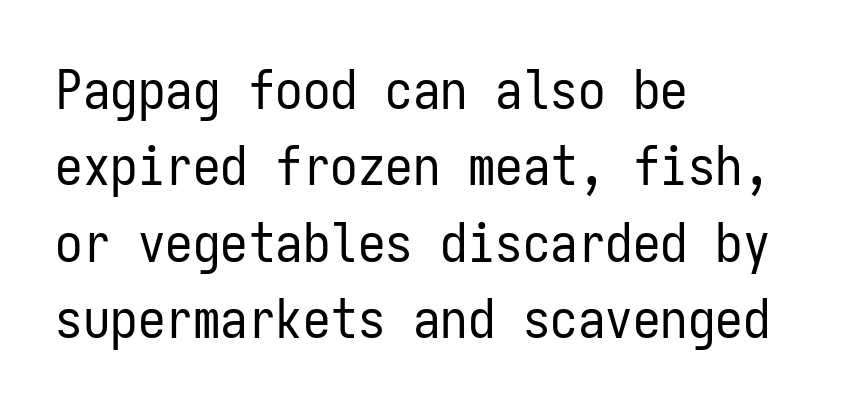
A light-to-regular cut is what we see here. Glance below the letters and you will spot only blank space. Notice how descenders clear the ascenders below comfortably — that's standard leading. The letters carry no serifs — their stems end cleanly without finishing strokes. Posture: straight, roman, zero tilt.
